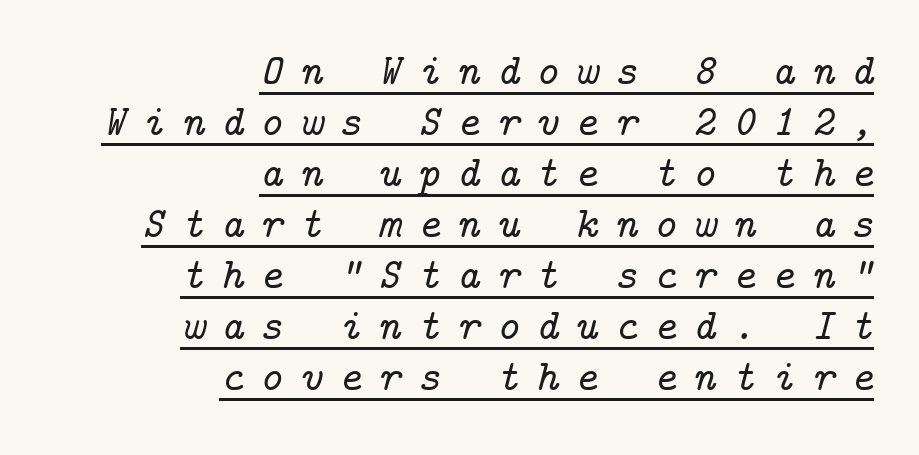
{"serif": "yes", "italic": "yes", "lean": "right", "slant_degrees": 14, "width": "normal", "stroke_contrast": "low", "x_height": "medium", "underline": "yes", "align": "right", "line_spacing_ratio": 1.16, "letter_spacing": "wide", "letter_spacing_em": 0.37, "glyph_px": 44}
